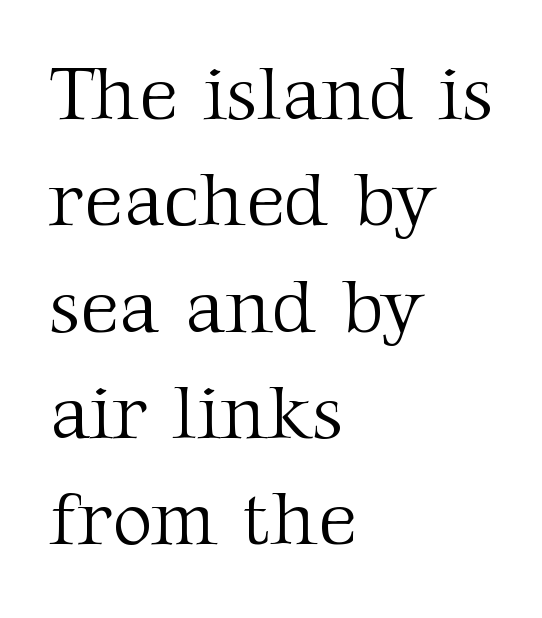
How are the letters spaced? Ordinarily, with no added tracking. Posture: vertical. If you drew a ruler down the left edge, every line would touch it. Baseline-to-baseline distance is the conventional proportion of letter height. Descenders hang freely into open space.
